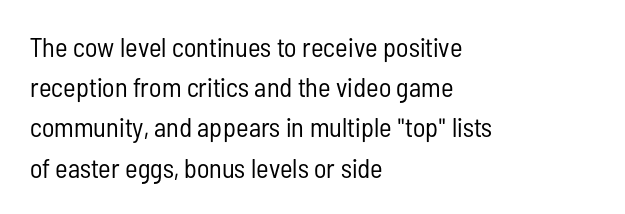
{"italic": "no", "bold": "no", "underline": "no", "align": "left", "line_spacing": "normal", "line_spacing_ratio": 1.49, "letter_spacing": "normal", "letter_spacing_em": 0.0, "glyph_px": 27}
